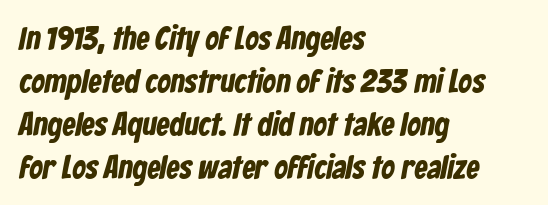
Unmarked baselines from the first word to the last. Letter spacing: default. Note the varied advance widths — an 'i' is clearly narrower than an 'm'. Observe the absence of serifs on each vertical stroke in this sample.
